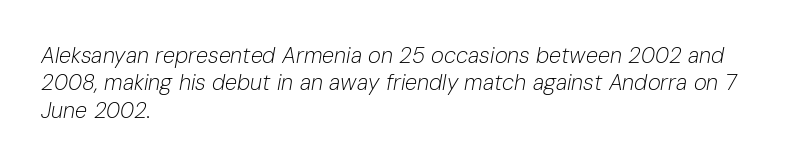
The image shows 22 px text type, italic (leaning right); set left-aligned, normal line spacing (1.25x), normal letter spacing, not underlined.
